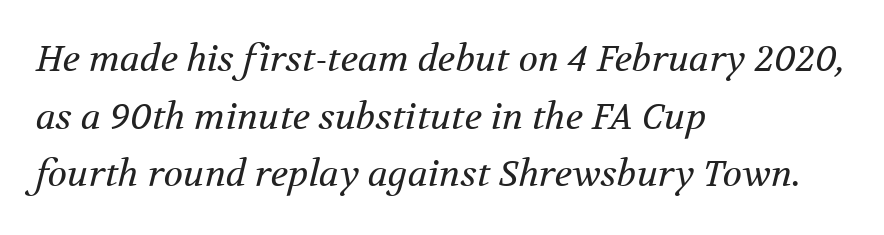
Q: Is the text bold? A: No.
Q: Is the text italic (slanted)? A: Yes, it leans right by about 12 degrees.
Q: Is the typeface a serif or a sans-serif typeface? A: Serif.
Q: Is the text underlined? A: No.
Q: How is the paragraph aligned? A: Left-aligned.
Q: Is the spacing between letters normal or unusually wide? A: Normal.
Q: Is the spacing between lines tight, normal or loose? A: Normal.
Q: Width (condensed, normal, or wide)? A: Normal.
Q: Stroke contrast? A: Medium.
Q: x-height? A: Medium.
Q: Monospaced? A: No.
